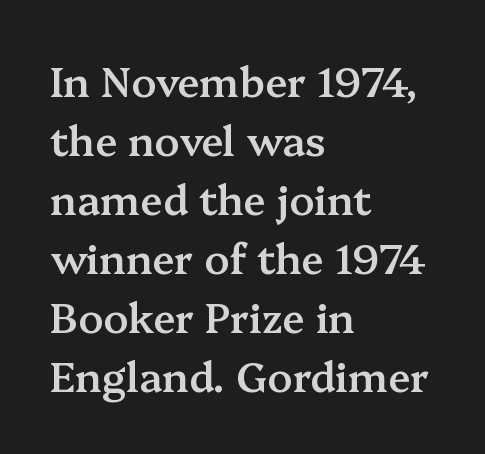
Q: Is the text bold? A: Semi-bold.
Q: Is the text italic (slanted)? A: No, it is upright.
Q: Is the typeface a serif or a sans-serif typeface? A: Serif.
Q: Is the text underlined? A: No.
Q: How is the paragraph aligned? A: Left-aligned.
Q: Is the spacing between letters normal or unusually wide? A: Normal.
Q: Is the spacing between lines tight, normal or loose? A: Normal.
Q: Width (condensed, normal, or wide)? A: Normal.
Q: Stroke contrast? A: Medium.
Q: x-height? A: Medium.
Q: Monospaced? A: No.
